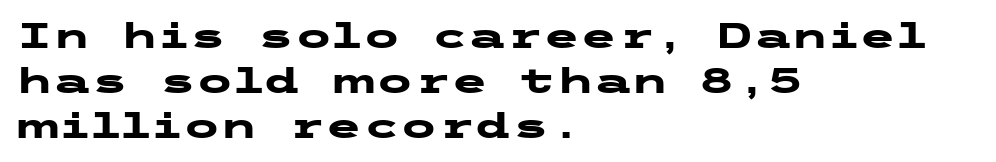
The glyphs have the mass of a bold cut. Students, note that the glyphs here touch the page at normal intervals. The block of text has a typical density, with ordinary space between rows. Layout note: lines flush left. Tall strokes in this sample are plumb rather than angled.
